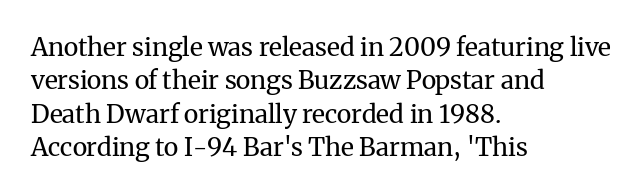
The image shows 25 px text type, upright; set left-aligned, normal line spacing (1.34x), normal letter spacing, not underlined.
